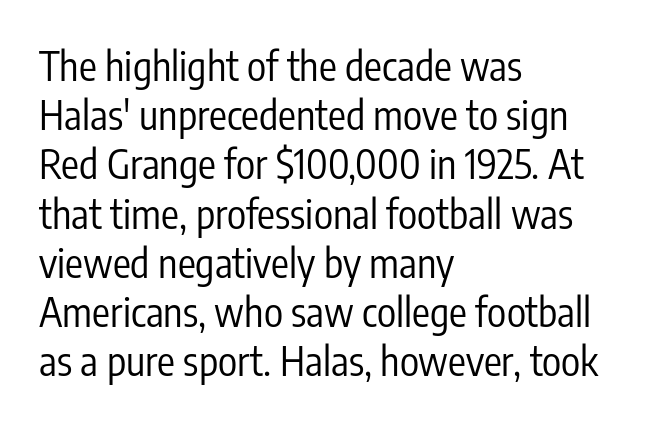
The image shows 40 px regular-weight, condensed sans-serif type, upright; set left-aligned, line spacing 1.23x, normal letter spacing, not underlined; low stroke contrast and a medium x-height.
